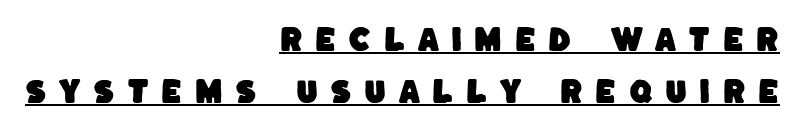
{"underline": "yes", "align": "right", "line_spacing": "loose", "line_spacing_ratio": 1.92, "letter_spacing": "wide", "letter_spacing_em": 0.46, "glyph_px": 27}
